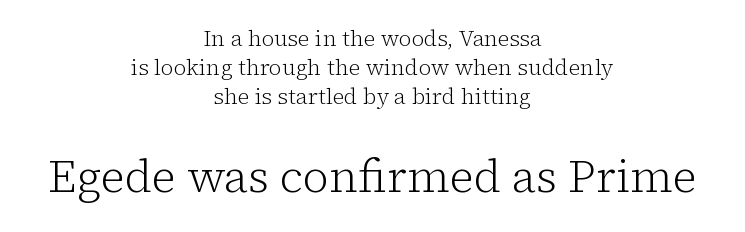
Every row of glyphs is offset so its center matches the block's center. The emphasis by scale lands on block number two, below. Stroke terminals: seriffed. Here the designer chose a conventional face with non-uniform glyph widths. Is the letter spacing exaggerated? No — it looks like the ordinary default. The passage shown is not underscored anywhere.
